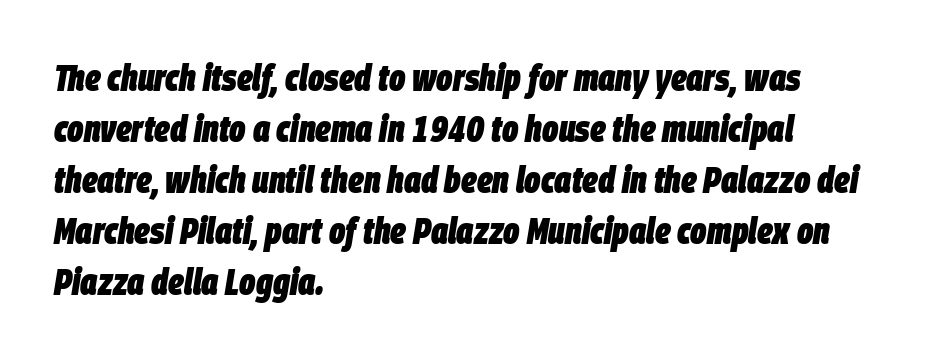
Q: Is the text bold? A: Yes.
Q: Is the text italic (slanted)? A: Yes, it leans right by about 9 degrees.
Q: Is the text underlined? A: No.
Q: How is the paragraph aligned? A: Left-aligned.
Q: Is the spacing between letters normal or unusually wide? A: Normal.
Q: Is the spacing between lines tight, normal or loose? A: Normal.
Q: Width (condensed, normal, or wide)? A: Condensed.
Q: Stroke contrast? A: Low.
Q: x-height? A: Large.
Q: Monospaced? A: No.
